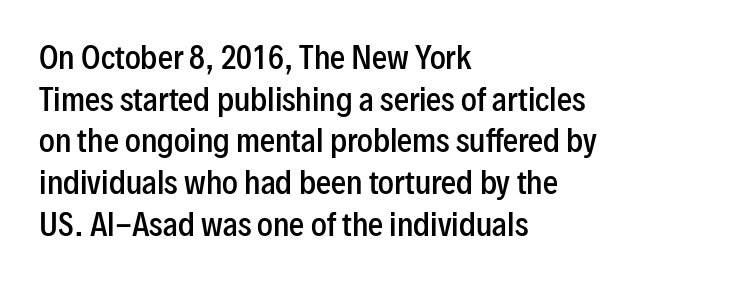
Does the weight exceed regular? Yes, but only to semibold. Proportional: the letters do not fall into vertical columns. Each word holds together tightly as a unit, with standard inter-letter gaps. Compared with typical paragraphs, the rows here are spaced about the same. In terms of letterform style, serifs are entirely absent. The baseline area is clear.
